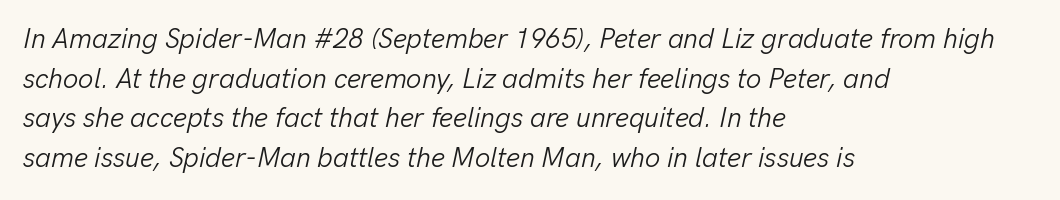
The image shows 27 px text type, italic (leaning right); set left-aligned, normal line spacing (1.47x), normal letter spacing, not underlined.
